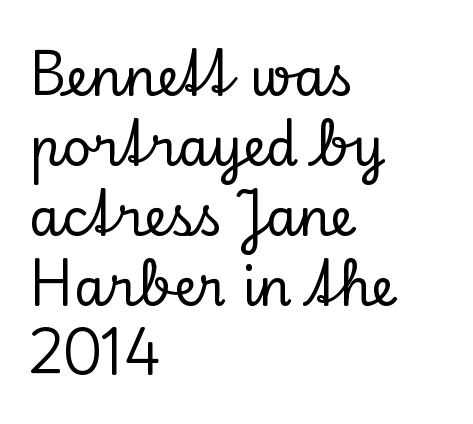
{"italic": "no", "width": "normal", "stroke_contrast": "low", "x_height": "small", "monospaced": "no", "underline": "no", "align": "left", "line_spacing": "normal", "line_spacing_ratio": 1.37, "letter_spacing": "normal", "letter_spacing_em": 0.0, "glyph_px": 51}
